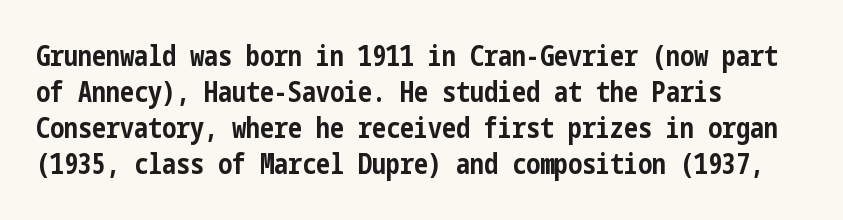
{"serif": "no", "italic": "no", "bold": "yes", "weight": "bold", "width": "condensed", "stroke_contrast": "low", "x_height": "medium", "underline": "no", "align": "left", "line_spacing": "normal", "line_spacing_ratio": 1.29, "letter_spacing": "normal", "letter_spacing_em": 0.0, "glyph_px": 28}
